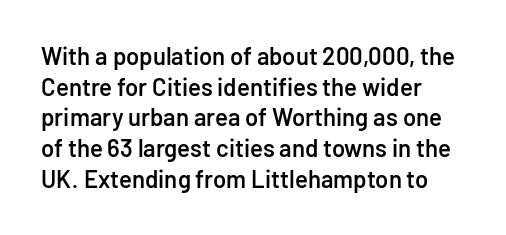
Each word holds together tightly as a unit, with standard inter-letter gaps. Check the space under the baseline: it is left empty. The paragraph has a hard left edge and a soft right edge. Posture: straight, roman, zero tilt. The vertical gap from one line to the next is medium. Notice the strokes are somewhat thickened but not fully heavy: this is a semibold.
